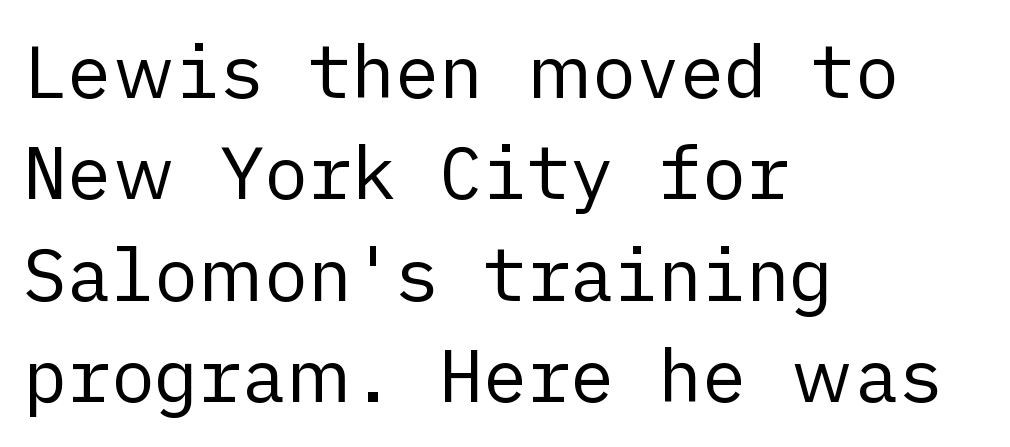
The image shows 73 px regular-weight sans-serif type, upright; set left-aligned, normal line spacing (1.39x), normal letter spacing, not underlined; low stroke contrast and a medium x-height.
